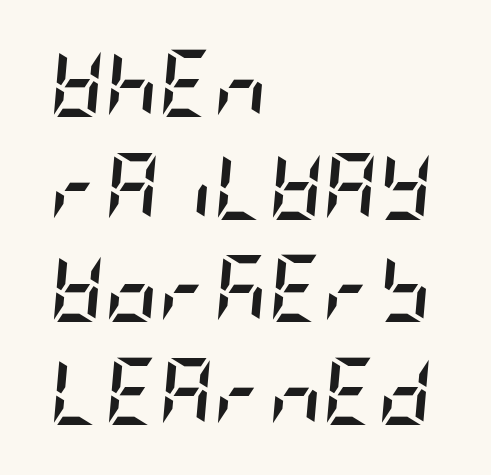
Q: Is the text bold? A: Yes.
Q: Is the text italic (slanted)? A: Yes, it leans right by about 5 degrees.
Q: Is the text underlined? A: No.
Q: How is the paragraph aligned? A: Left-aligned.
Q: Is the spacing between letters normal or unusually wide? A: Normal.
Q: Is the spacing between lines tight, normal or loose? A: Normal.
Q: Width (condensed, normal, or wide)? A: Condensed.
Q: Stroke contrast? A: Low.
Q: x-height? A: Large.
